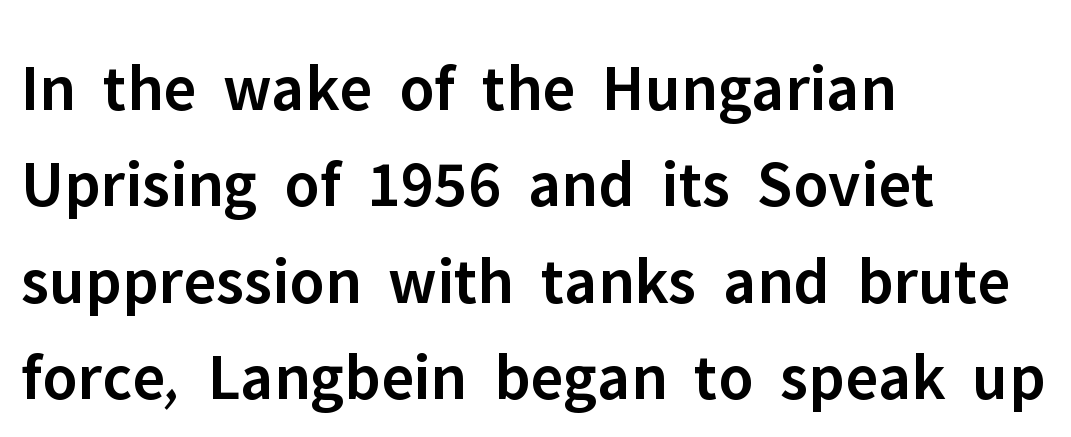
{"serif": "no", "italic": "no", "bold": "semi", "weight": "semibold", "width": "normal", "stroke_contrast": "low", "x_height": "medium", "monospaced": "no", "underline": "no", "align": "left", "line_spacing": "normal", "line_spacing_ratio": 1.44, "letter_spacing": "normal", "letter_spacing_em": 0.0, "glyph_px": 67}
